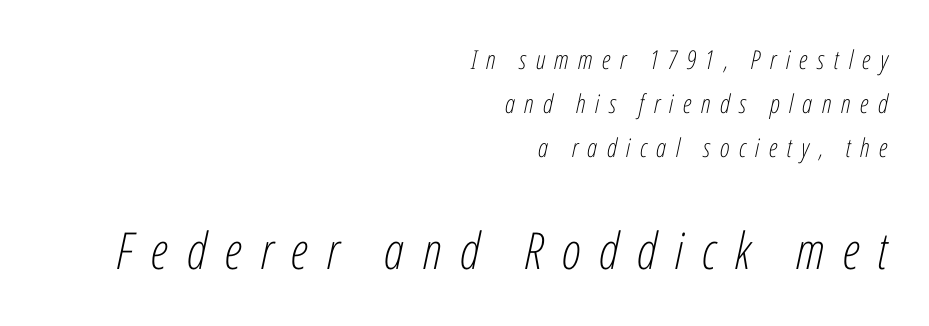
These lines sit exactly where default settings would place them. The glyphs are unaccompanied by any horizontal stroke below them. Weight: in the light-to-regular range. Is the letter spacing exaggerated? Yes — the characters are pushed far apart. The specimen reads as italic at a glance.
